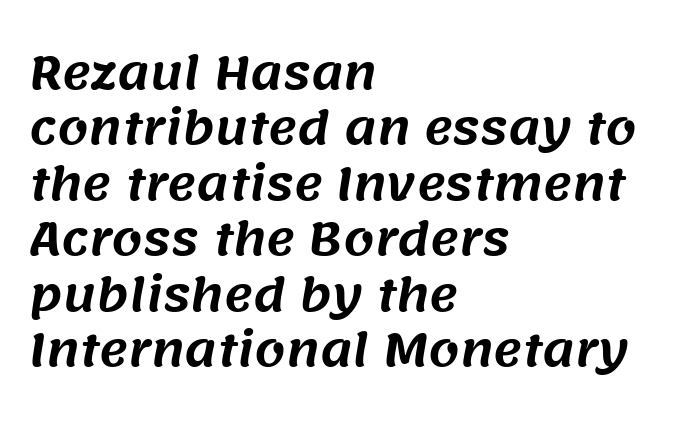
All the whitespace from short lines collects on the right. What kind of face is this? One without serifs — a sans. Note the varied advance widths — an 'i' is clearly narrower than an 'm'. Between one letter and the next there's only the usual sliver of space. Vertical spacing — default. Anything drawn beneath the words? Only blank space.
